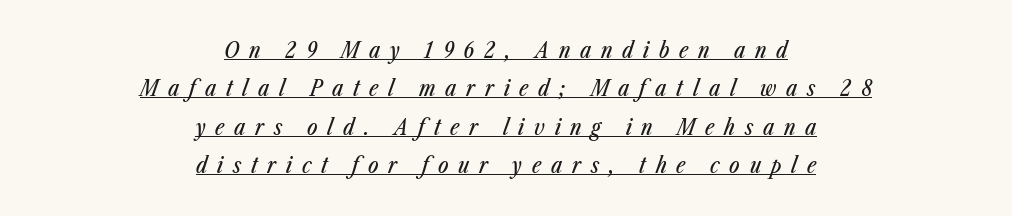
Teacher's note: observe the equal gaps on both sides — that is centered alignment. The typography opts for an oblique posture over an upright one. Underlining? Definitely there. What stands out about the letter spacing? Its width — letters are far apart.
